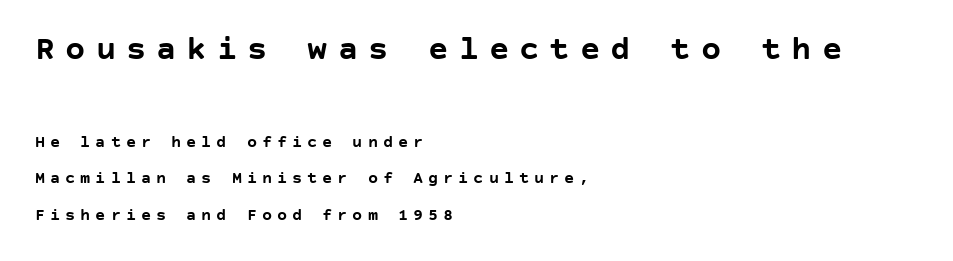
The image shows 34 px semibold sans-serif type, upright; set left-aligned, loose line spacing (2.14x), unusually wide letter spacing (+0.29 em), not underlined; the first (top) block is 2.0x larger; low stroke contrast and a large x-height.
